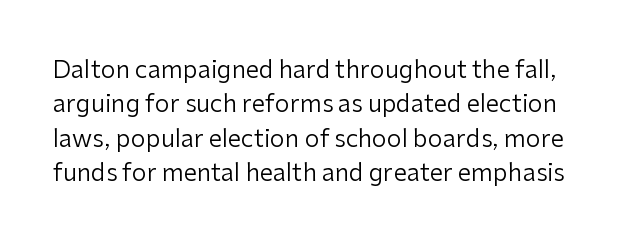
Q: Is the text bold? A: No.
Q: Is the text italic (slanted)? A: No, it is upright.
Q: Is the text underlined? A: No.
Q: Is the spacing between letters normal or unusually wide? A: Normal.
Q: Is the spacing between lines tight, normal or loose? A: Normal.
